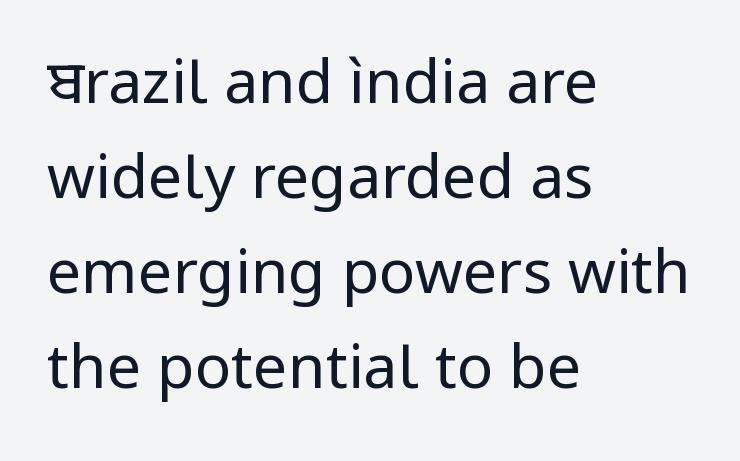
Weight: in the light-to-regular range. Only glyphs here, with clear space below each row. These lines keep a tight, regular rhythm from letter to letter. Each line starts at the same left margin while the right side varies. Here the designer chose a conventional face with non-uniform glyph widths.
